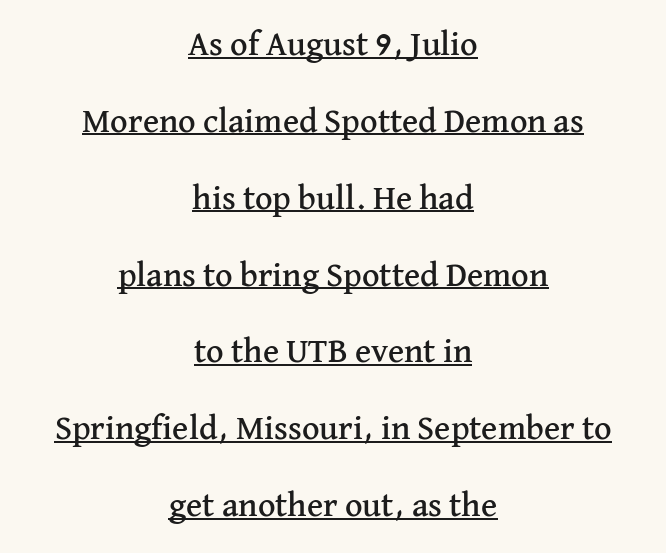
{"serif": "yes", "italic": "no", "width": "normal", "stroke_contrast": "medium", "x_height": "medium", "monospaced": "no", "underline": "yes", "align": "center", "line_spacing": "loose", "line_spacing_ratio": 2.26, "letter_spacing": "normal", "letter_spacing_em": 0.0, "glyph_px": 34}
